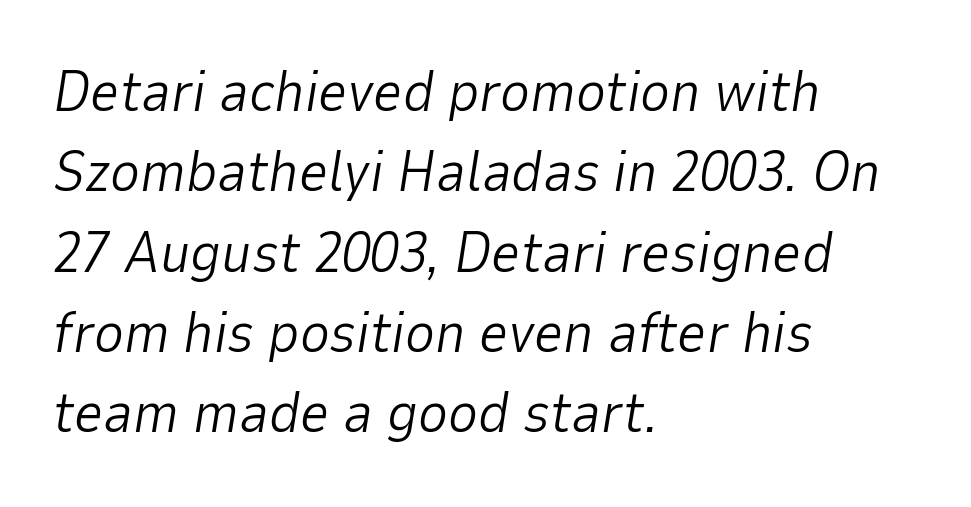
Q: Is the text bold? A: No.
Q: Is the text italic (slanted)? A: Yes, it leans right by about 9 degrees.
Q: Is the text underlined? A: No.
Q: How is the paragraph aligned? A: Left-aligned.
Q: Is the spacing between letters normal or unusually wide? A: Normal.
Q: Is the spacing between lines tight, normal or loose? A: Normal.
Q: Width (condensed, normal, or wide)? A: Normal.
Q: Stroke contrast? A: Low.
Q: x-height? A: Medium.
Q: Monospaced? A: No.
